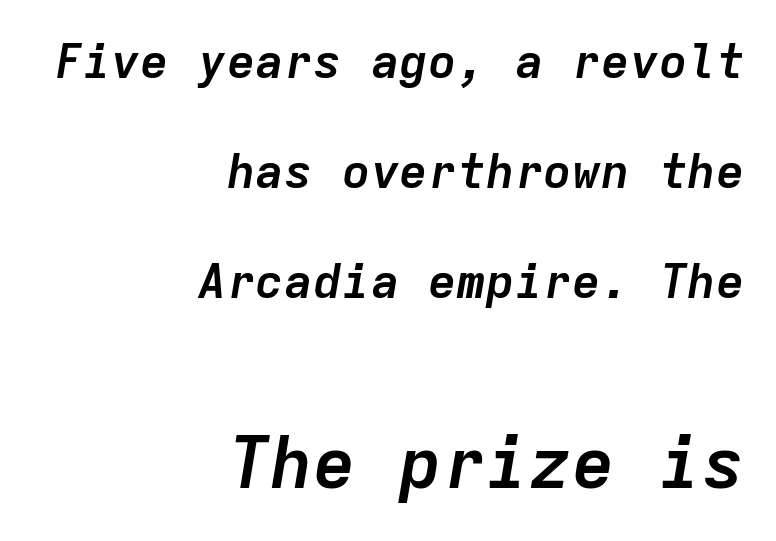
{"italic": "yes", "lean": "right", "slant_degrees": 9, "bold": "yes", "weight": "semibold", "width": "normal", "stroke_contrast": "low", "x_height": "medium", "monospaced": "yes", "underline": "no", "align": "right", "line_spacing": "loose", "line_spacing_ratio": 2.29, "letter_spacing": "normal", "letter_spacing_em": 0.0, "larger_block": "second", "size_ratio": 1.5, "glyph_px": 72}
